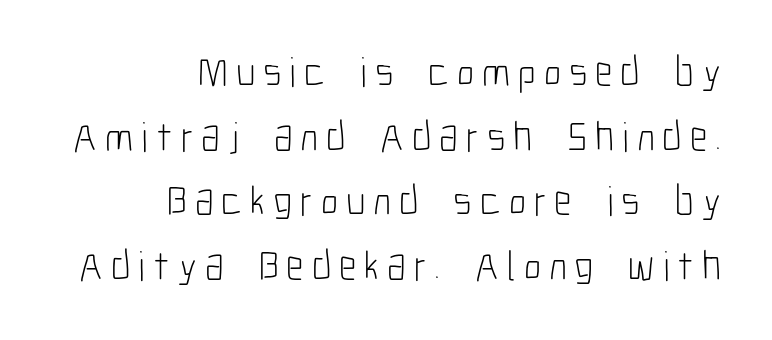
The passage shown stacks its lines at a standard gap. The passage shown is typeset with a sans-serif family. The passage shown is typed in a proportional face where columns would drift. This sample uses an upright cut, with every glyph sitting square on the baseline.
